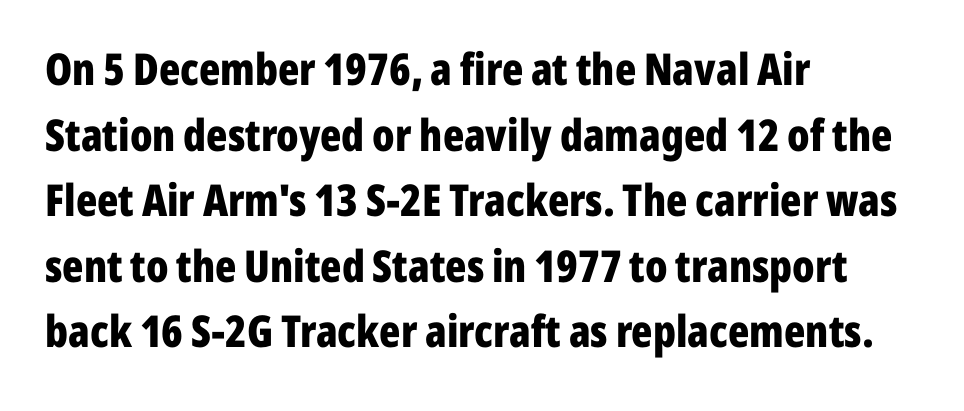
Q: Is the text bold? A: Yes.
Q: Is the text italic (slanted)? A: No, it is upright.
Q: Is the typeface a serif or a sans-serif typeface? A: Sans-serif.
Q: Is the text underlined? A: No.
Q: How is the paragraph aligned? A: Left-aligned.
Q: Is the spacing between letters normal or unusually wide? A: Normal.
Q: Is the spacing between lines tight, normal or loose? A: Normal.
Q: Width (condensed, normal, or wide)? A: Condensed.
Q: Stroke contrast? A: Low.
Q: x-height? A: Medium.
Q: Monospaced? A: No.
